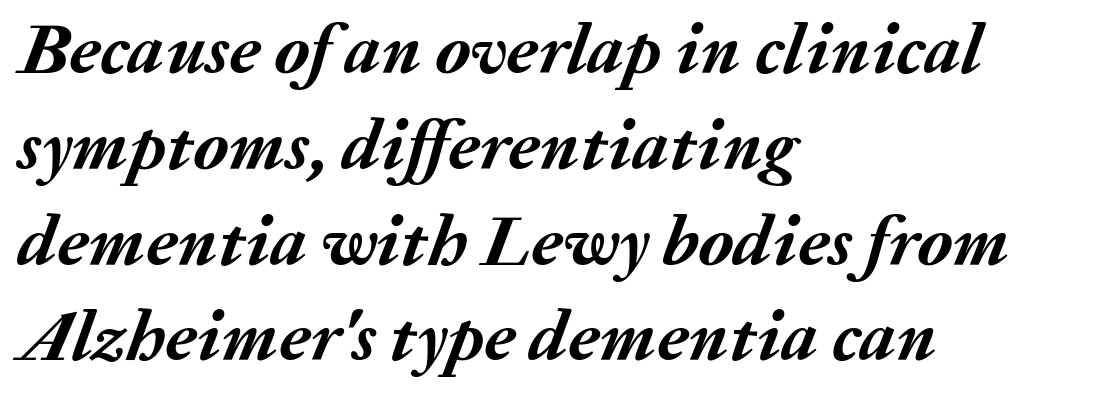
Q: Is the text bold? A: Yes.
Q: Is the text italic (slanted)? A: Yes, it leans right by about 20 degrees.
Q: Is the text underlined? A: No.
Q: How is the paragraph aligned? A: Left-aligned.
Q: Is the spacing between letters normal or unusually wide? A: Normal.
Q: Is the spacing between lines tight, normal or loose? A: Normal.
Q: Width (condensed, normal, or wide)? A: Normal.
Q: Stroke contrast? A: Medium.
Q: x-height? A: Medium.
Q: Monospaced? A: No.
